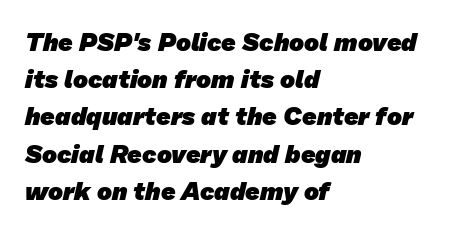
{"bold": "yes", "underline": "no", "align": "left", "line_spacing": "normal", "line_spacing_ratio": 1.49, "letter_spacing": "normal", "letter_spacing_em": 0.0, "glyph_px": 25}
